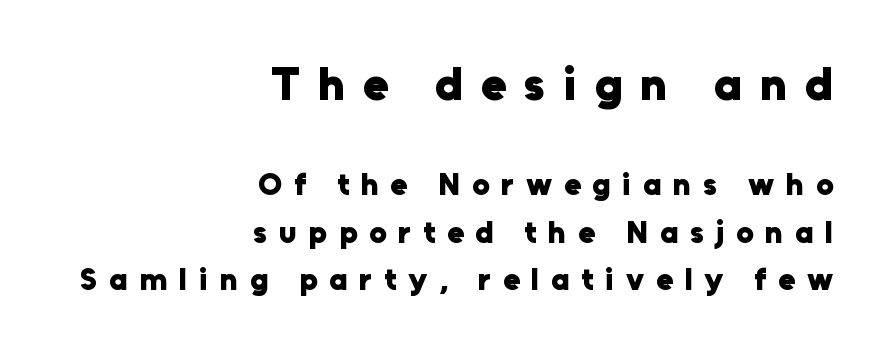
Rows of type keep a routine distance in the vertical direction. The lettering holds an erect, upright posture throughout. A typesetter would label this face a sans. Words float on clear page, feet unadorned. The ragged edge is on the left, which tells us the setting is flush right.
